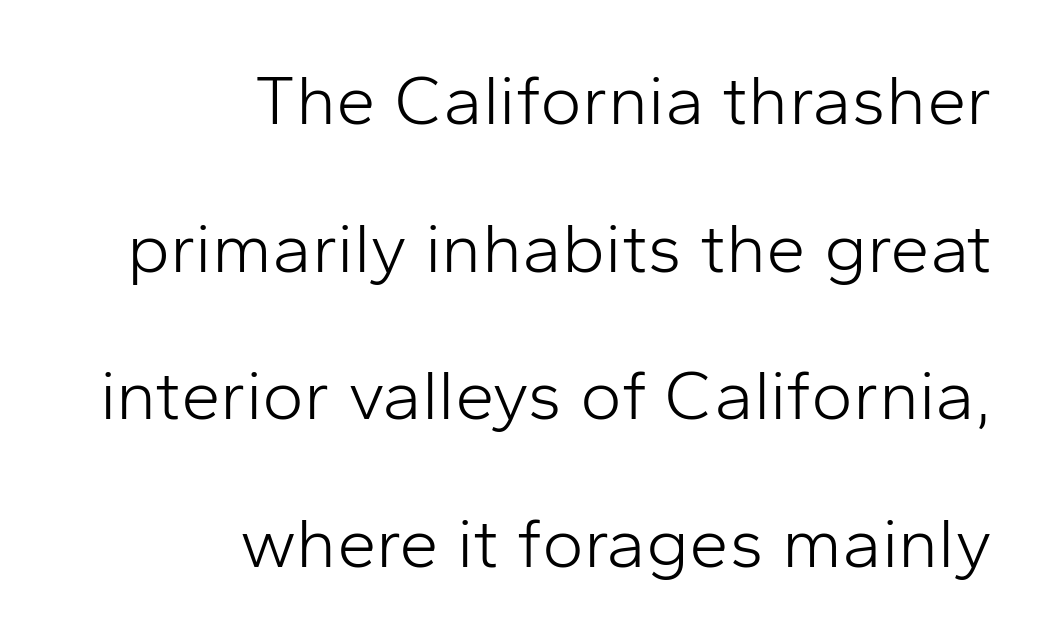
The characters display no serif detailing; their extremities are plain. Notice the wide empty band between every row — that's loose leading. No heavy texture on the line: the type isn't bold. If you drew a ruler down the right edge, every line would touch it.
